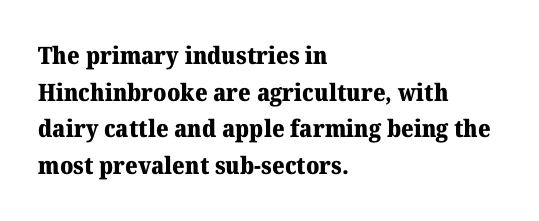
Q: Is the text bold? A: Yes.
Q: Is the text italic (slanted)? A: No, it is upright.
Q: Is the text underlined? A: No.
Q: How is the paragraph aligned? A: Left-aligned.
Q: Is the spacing between letters normal or unusually wide? A: Normal.
Q: Is the spacing between lines tight, normal or loose? A: Normal.
